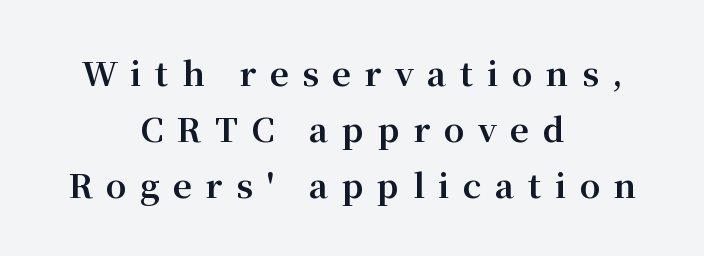
Loose tracking; the words dissolve into strings of separated letters. Evenly set lines give the paragraph a standard silhouette. These lines were composed using upright roman letters. Looks like regular typesetting: each glyph gets only the width it needs. Unmarked baselines from the first word to the last. A centered setting, common on invitations and titles, is used for this passage.
